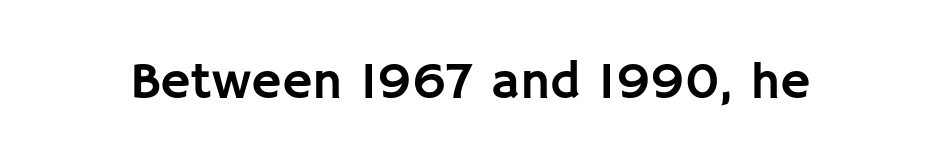
Q: Is the text italic (slanted)? A: No, it is upright.
Q: Is the typeface a serif or a sans-serif typeface? A: Sans-serif.
Q: Is the text underlined? A: No.
Q: Is the spacing between letters normal or unusually wide? A: Normal.
Q: Width (condensed, normal, or wide)? A: Normal.
Q: Stroke contrast? A: Low.
Q: x-height? A: Large.
Q: Monospaced? A: No.
